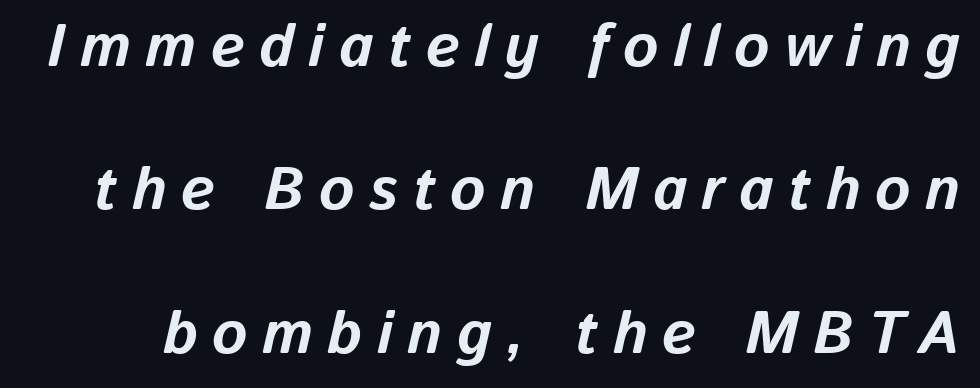
Q: Is the text bold? A: Yes.
Q: Is the text italic (slanted)? A: Yes, it leans right by about 13 degrees.
Q: Is the text underlined? A: No.
Q: Is the spacing between letters normal or unusually wide? A: Unusually wide.
Q: Is the spacing between lines tight, normal or loose? A: Loose.
Q: Width (condensed, normal, or wide)? A: Normal.
Q: Stroke contrast? A: Low.
Q: x-height? A: Medium.
Q: Monospaced? A: No.
